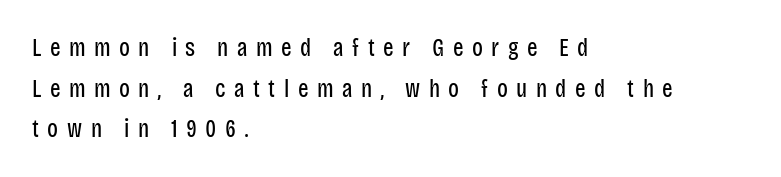
{"italic": "no", "bold": "no", "underline": "no", "align": "left", "line_spacing": "normal", "line_spacing_ratio": 1.63, "letter_spacing": "wide", "letter_spacing_em": 0.34, "glyph_px": 25}
